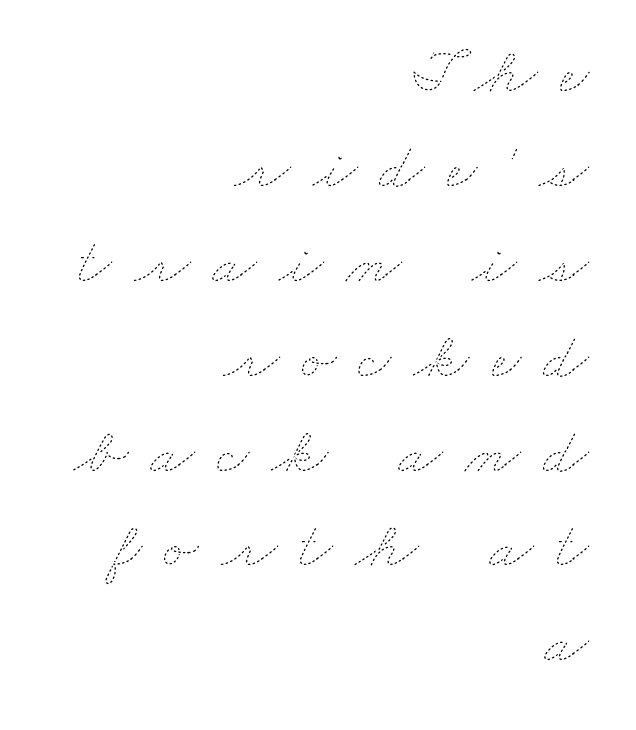
Q: Is the text bold? A: No.
Q: Is the text underlined? A: No.
Q: How is the paragraph aligned? A: Right-aligned.
Q: Is the spacing between letters normal or unusually wide? A: Unusually wide.
Q: Is the spacing between lines tight, normal or loose? A: Normal.
Q: Width (condensed, normal, or wide)? A: Wide.
Q: Stroke contrast? A: Low.
Q: x-height? A: Small.
Q: Monospaced? A: No.
